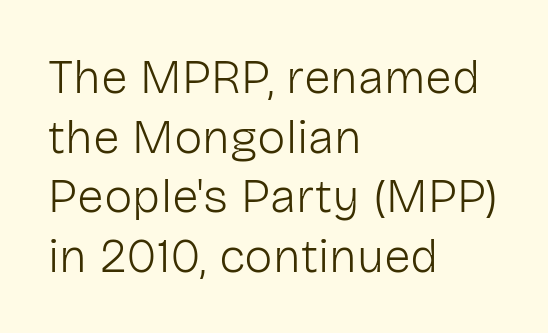
Compared with a centered layout, this one pins lines to the left instead. The line texture is even and compact thanks to regular tracking. You could not count columns in this text — the font is proportionally spaced. Clear beneath every line of the passage. The strokes are not fattened; the text isn't bold.
